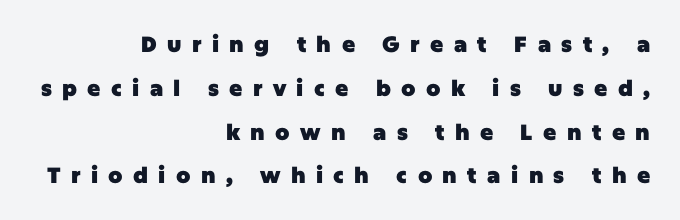
Q: Is the text bold? A: Yes.
Q: Is the text italic (slanted)? A: No, it is upright.
Q: Is the text underlined? A: No.
Q: How is the paragraph aligned? A: Right-aligned.
Q: Is the spacing between letters normal or unusually wide? A: Unusually wide.
Q: Is the spacing between lines tight, normal or loose? A: Loose.
